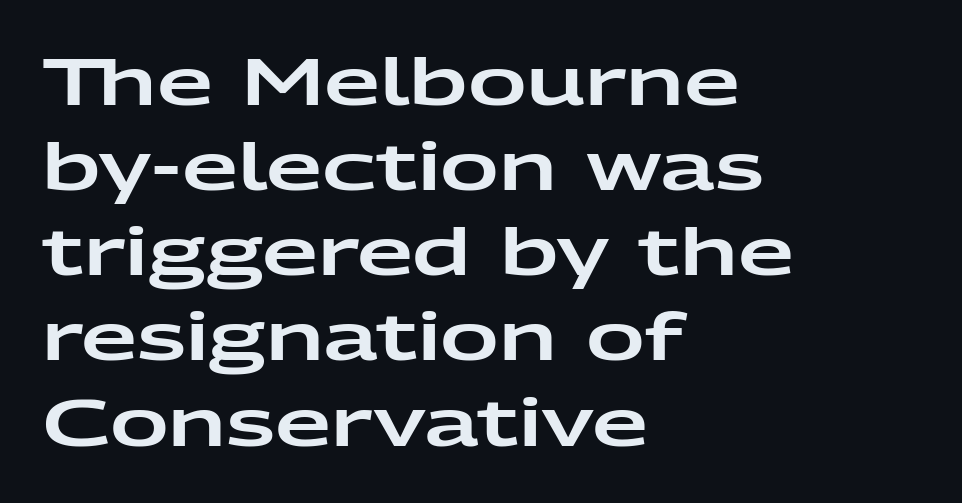
{"serif": "no", "italic": "no", "width": "wide", "stroke_contrast": "low", "x_height": "medium", "monospaced": "no", "underline": "no", "align": "left", "line_spacing": "normal", "line_spacing_ratio": 1.31, "letter_spacing": "normal", "letter_spacing_em": 0.0, "glyph_px": 65}
